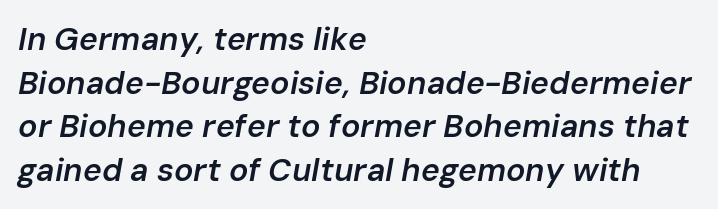
Nobody drew a line under any word here. This sample uses plain, unmodified letter spacing. Line starts are locked; line ends wander. Compared with typical paragraphs, the rows here are spaced about the same.
